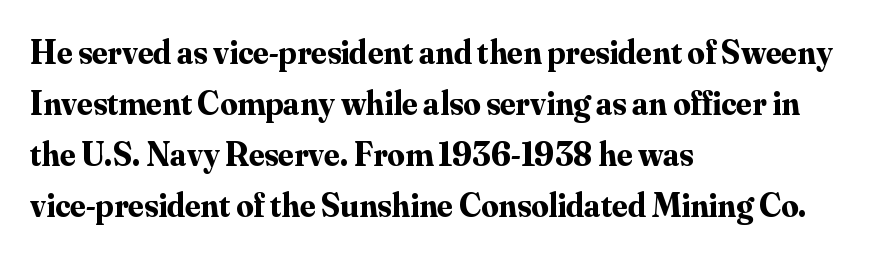
{"serif": "yes", "italic": "no", "bold": "yes", "weight": "bold", "width": "normal", "stroke_contrast": "medium", "x_height": "small", "monospaced": "no", "underline": "no", "align": "left", "line_spacing": "normal", "line_spacing_ratio": 1.5, "letter_spacing": "normal", "letter_spacing_em": 0.0, "glyph_px": 34}
